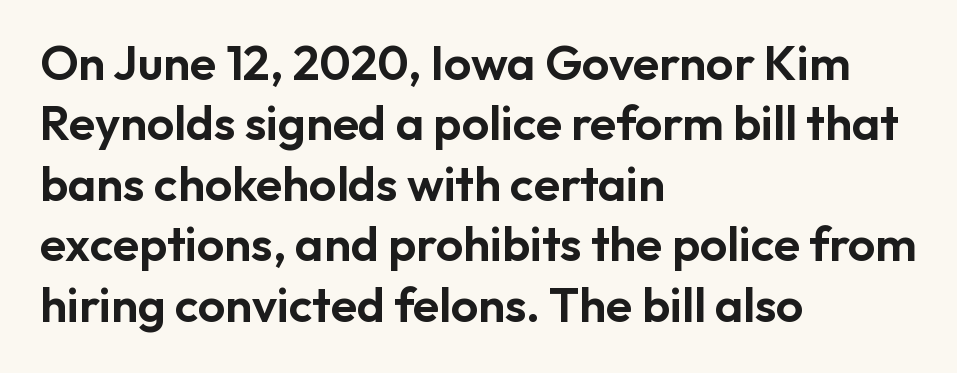
The image shows 48 px sans-serif type, upright; set left-aligned, normal line spacing (1.26x), normal letter spacing, not underlined; low stroke contrast and a medium x-height.
